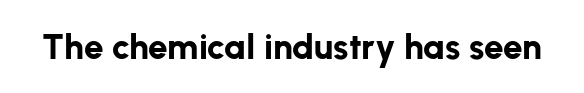
The image shows 35 px bold sans-serif type, upright; set normal letter spacing, not underlined; low stroke contrast and a medium x-height.
